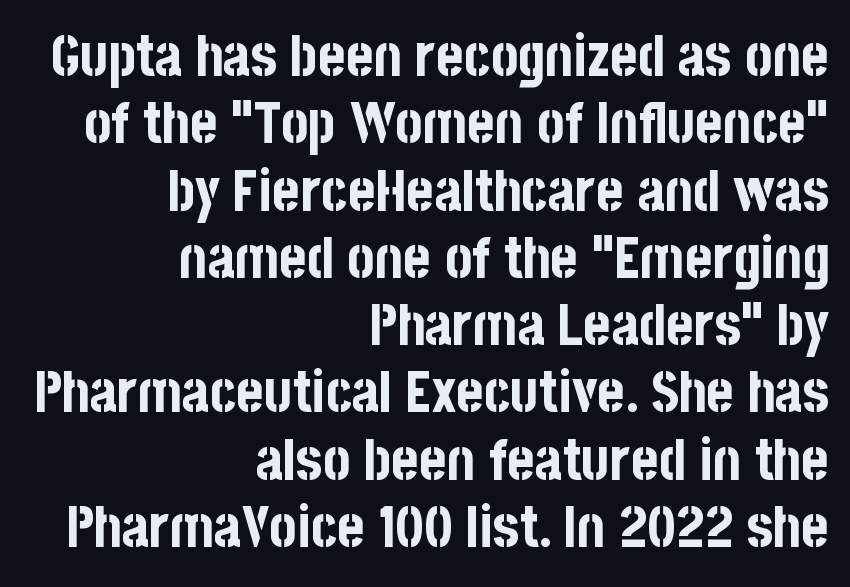
{"serif": "no", "italic": "no", "bold": "yes", "weight": "bold", "width": "condensed", "stroke_contrast": "low", "x_height": "large", "monospaced": "no", "underline": "no", "align": "right", "line_spacing_ratio": 1.16, "letter_spacing": "normal", "letter_spacing_em": 0.0, "glyph_px": 58}
